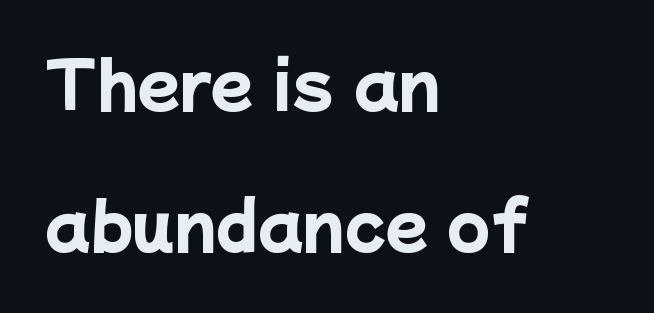
{"serif": "no", "bold": "yes", "weight": "heavy", "width": "normal", "stroke_contrast": "low", "x_height": "medium", "monospaced": "no", "underline": "no", "align": "left", "line_spacing": "loose", "line_spacing_ratio": 2.28, "letter_spacing": "normal", "letter_spacing_em": 0.0, "glyph_px": 62}
